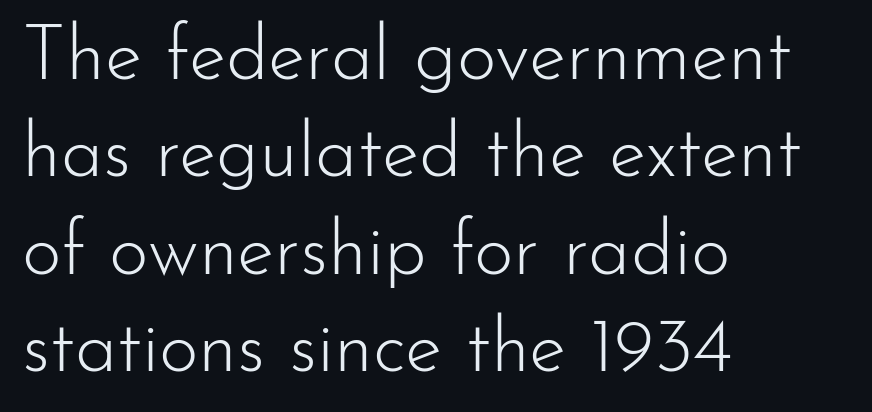
The weight would be labelled regular, book, light, or lighter still. Italic: no, the glyphs are upright roman. Spacing verdict: proportional, widths tailored to each character. Rule under the text: the space is simply empty. In CSS terms this would be text-align: left. How would I describe the line gaps? Plain and ordinary.
